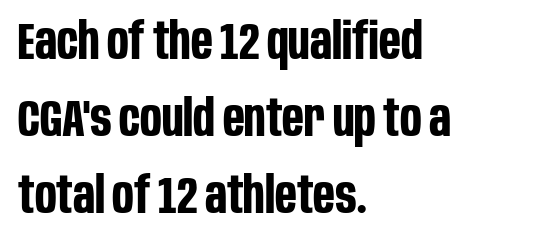
{"serif": "no", "italic": "no", "bold": "yes", "weight": "bold", "width": "condensed", "stroke_contrast": "low", "x_height": "large", "monospaced": "no", "underline": "no", "align": "left", "line_spacing": "normal", "line_spacing_ratio": 1.51, "letter_spacing": "normal", "letter_spacing_em": 0.0, "glyph_px": 51}
